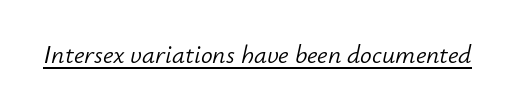
{"italic": "yes", "lean": "right", "slant_degrees": 12, "bold": "no", "underline": "yes", "letter_spacing": "normal", "letter_spacing_em": 0.0, "glyph_px": 26}
